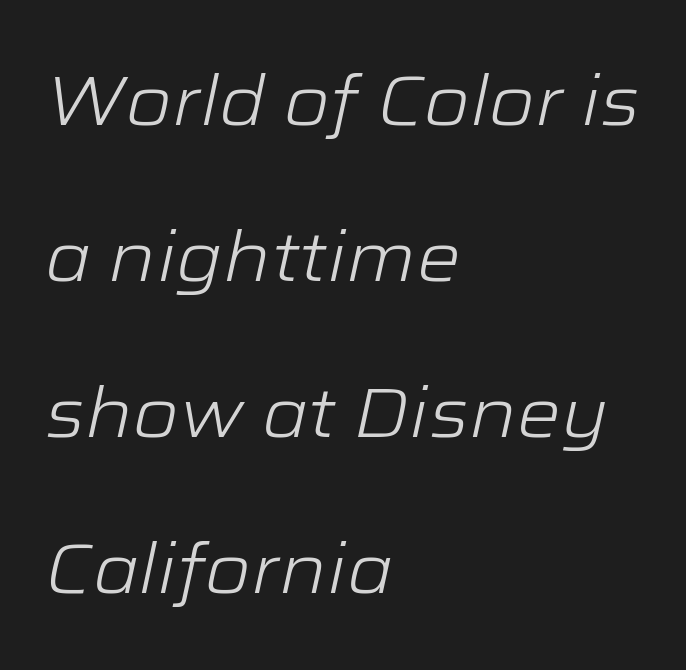
{"italic": "yes", "lean": "right", "slant_degrees": 12, "bold": "no", "weight": "light", "width": "wide", "stroke_contrast": "low", "x_height": "medium", "monospaced": "no", "underline": "no", "align": "left", "line_spacing": "loose", "line_spacing_ratio": 2.23, "letter_spacing": "normal", "letter_spacing_em": 0.0, "glyph_px": 70}
